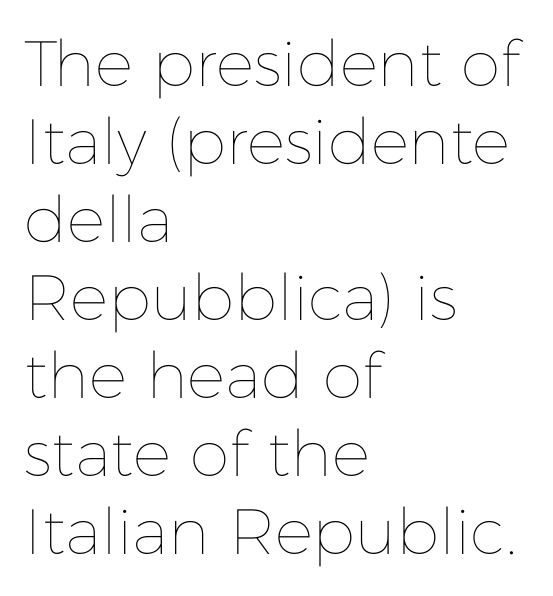
Q: Is the text bold? A: No.
Q: Is the text italic (slanted)? A: No, it is upright.
Q: Is the text underlined? A: No.
Q: How is the paragraph aligned? A: Left-aligned.
Q: Is the spacing between letters normal or unusually wide? A: Normal.
Q: Width (condensed, normal, or wide)? A: Normal.
Q: Stroke contrast? A: Low.
Q: x-height? A: Medium.
Q: Monospaced? A: No.
